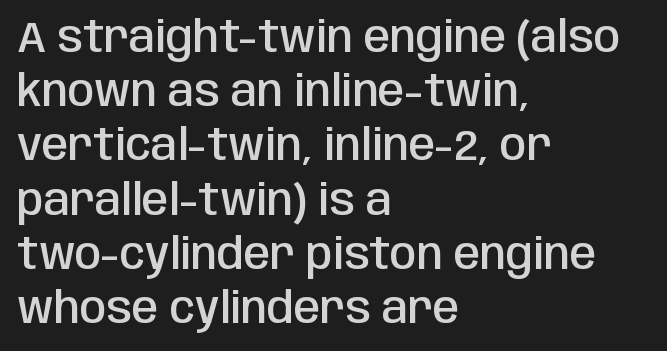
{"serif": "no", "italic": "no", "bold": "semi", "weight": "semibold", "width": "condensed", "stroke_contrast": "low", "x_height": "large", "monospaced": "no", "underline": "no", "align": "left", "line_spacing": "normal", "line_spacing_ratio": 1.26, "letter_spacing": "normal", "letter_spacing_em": 0.0, "glyph_px": 43}
